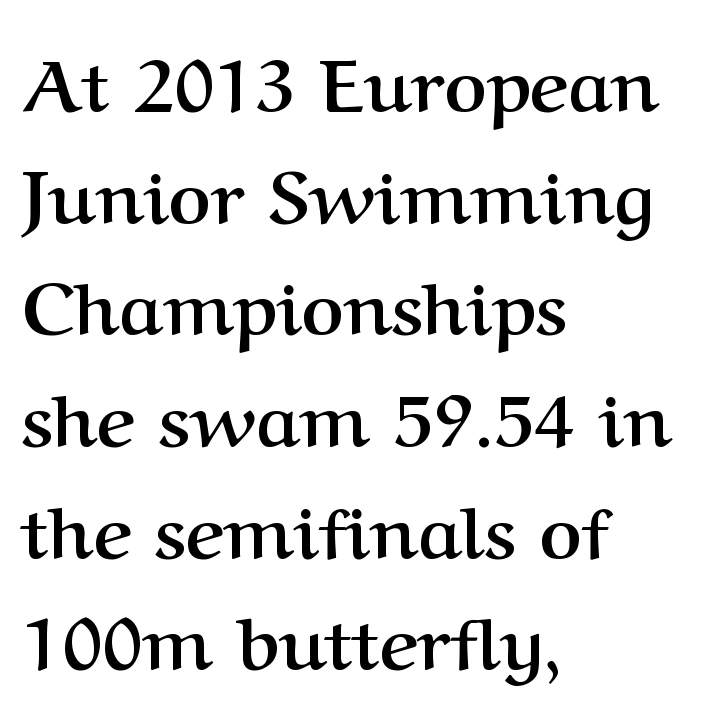
The letters stand upright; this is a roman face. Type without underlining. Is there much room between lines? A standard amount, neither cramped nor airy. The rag falls on the right side of this text block. I'd describe the lettering as bold — thick and assertive. Caption: standard tracking, unaltered.
